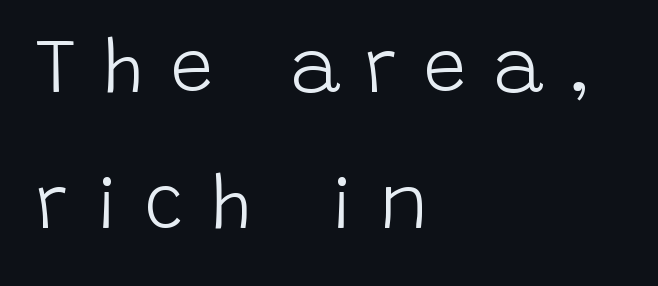
{"serif": "no", "italic": "no", "bold": "no", "weight": "light", "width": "normal", "stroke_contrast": "low", "x_height": "large", "monospaced": "no", "underline": "no", "align": "left", "line_spacing_ratio": 1.79, "letter_spacing": "wide", "letter_spacing_em": 0.35, "glyph_px": 76}
